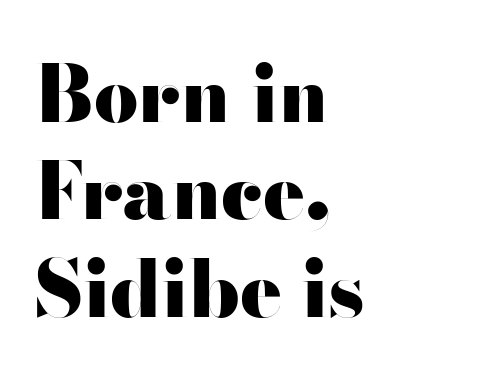
These lines stack with their left ends in a neat column. The passage shown is emphatically bold. I'd call this a sans setting — the letters go barefoot. The rendering uses a moderate line-height, typical for paragraphs. Is this a fixed-width face? No — the glyphs have proportional, varying widths.
